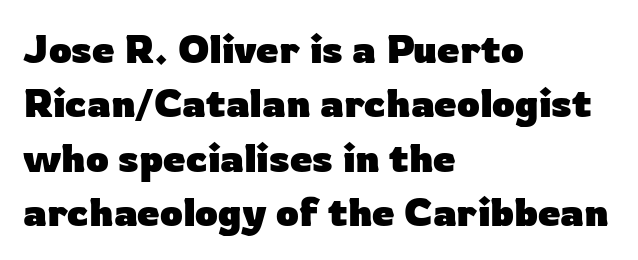
These lines are set flush left with a ragged right edge. I'd describe the lettering as bold — thick and assertive. The typeface chosen for these lines omits serifs. A typesetter would call this zero additional tracking. Vertically, the passage feels balanced, rows spaced as you'd expect. The strip under each line holds only bare page.
